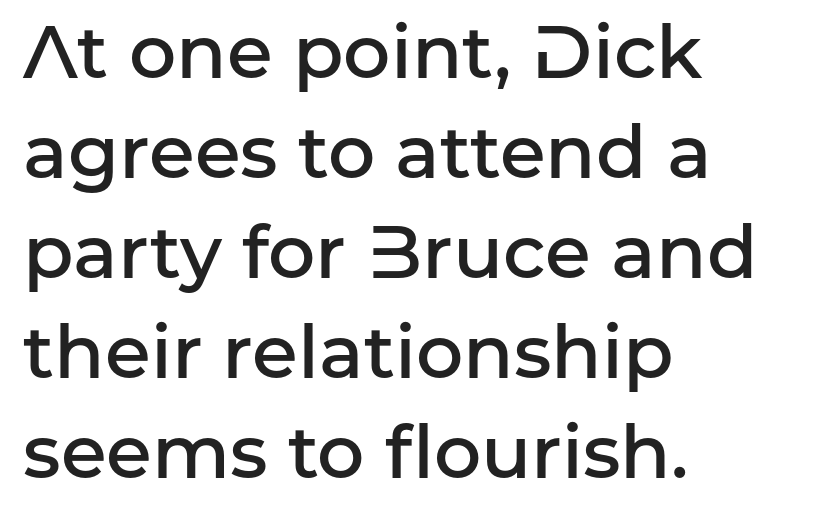
{"serif": "no", "italic": "no", "bold": "semi", "weight": "semibold", "width": "normal", "stroke_contrast": "low", "x_height": "medium", "monospaced": "no", "underline": "no", "align": "left", "line_spacing": "normal", "line_spacing_ratio": 1.35, "letter_spacing": "normal", "letter_spacing_em": 0.0, "glyph_px": 74}
